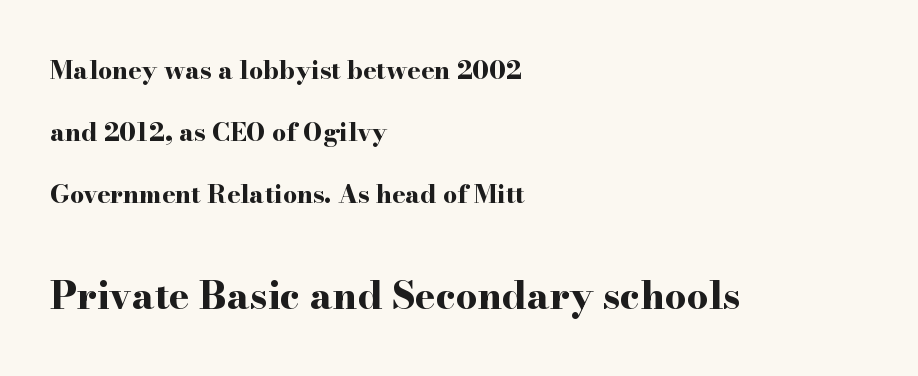
{"serif": "yes", "italic": "no", "bold": "yes", "weight": "bold", "width": "wide", "stroke_contrast": "high", "x_height": "small", "monospaced": "no", "underline": "no", "align": "left", "line_spacing": "loose", "line_spacing_ratio": 2.48, "letter_spacing": "normal", "letter_spacing_em": 0.0, "larger_block": "second", "size_ratio": 1.52, "glyph_px": 38}
